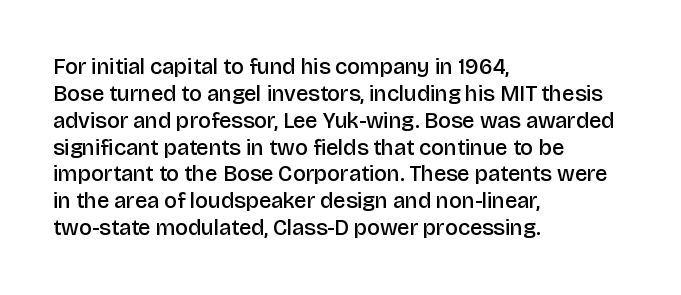
Letters rest on an invisible, unmarked baseline. Notice how the stems are strictly vertical — no italics here. In terms of letterspacing, this is plain default setting. This is moderately heavy type, rendered in semibold. Reading down the block, your eye returns to a fixed left position each line.
